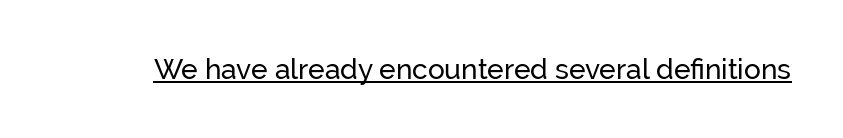
Q: Is the text italic (slanted)? A: No, it is upright.
Q: Is the typeface a serif or a sans-serif typeface? A: Sans-serif.
Q: Is the text underlined? A: Yes.
Q: Is the spacing between letters normal or unusually wide? A: Normal.
Q: Width (condensed, normal, or wide)? A: Normal.
Q: Stroke contrast? A: Low.
Q: x-height? A: Medium.
Q: Monospaced? A: No.
